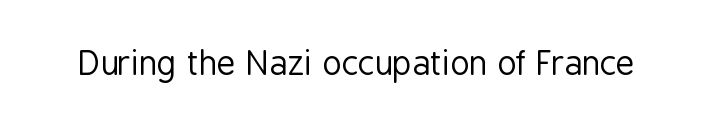
If you drew a line through each stem, it would be perfectly vertical. No feet cap the strokes, marking this as sans-serif type. The space beneath each line is pristine and unruled. The letters sit at their default tracking, neither squeezed nor spread. Varying glyph widths throughout — classic text-font behaviour. Stems here are at most as thick as an everyday book face.
